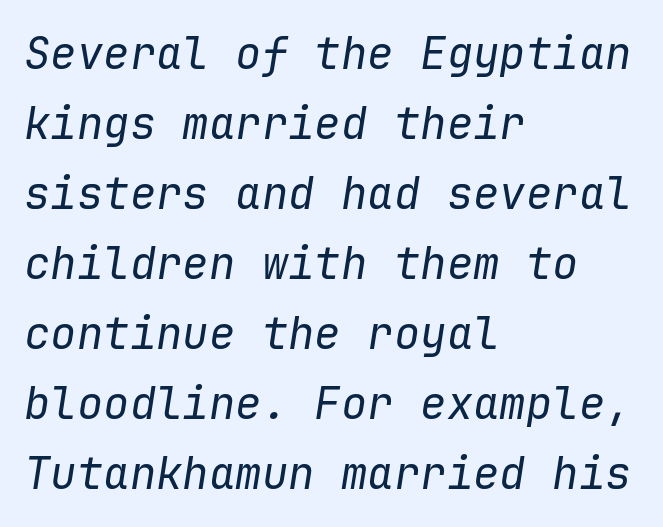
Q: Is the text bold? A: No.
Q: Is the text italic (slanted)? A: Yes, it leans right by about 9 degrees.
Q: Is the text underlined? A: No.
Q: How is the paragraph aligned? A: Left-aligned.
Q: Is the spacing between letters normal or unusually wide? A: Normal.
Q: Is the spacing between lines tight, normal or loose? A: Normal.
Q: Width (condensed, normal, or wide)? A: Normal.
Q: Stroke contrast? A: Low.
Q: x-height? A: Medium.
Q: Monospaced? A: Yes.
